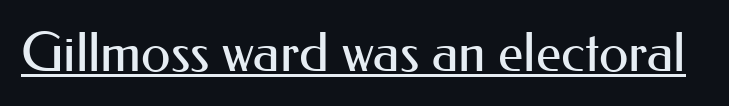
{"serif": "no", "italic": "no", "bold": "no", "weight": "regular", "width": "normal", "stroke_contrast": "medium", "x_height": "small", "monospaced": "no", "underline": "yes", "letter_spacing": "normal", "letter_spacing_em": 0.0, "glyph_px": 54}
